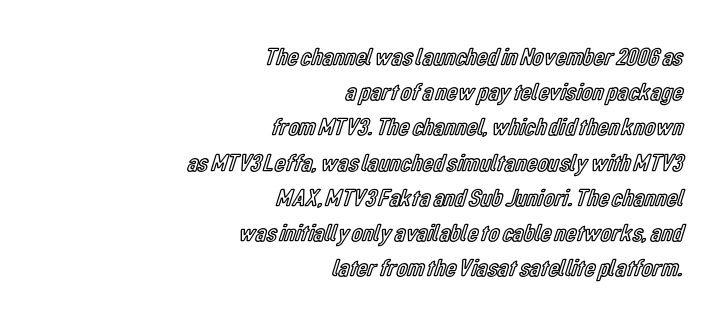
Leading matches the norm, producing a regular column. All the whitespace from short lines collects on the left. Descenders hang freely into open space. Letter spacing: default.
